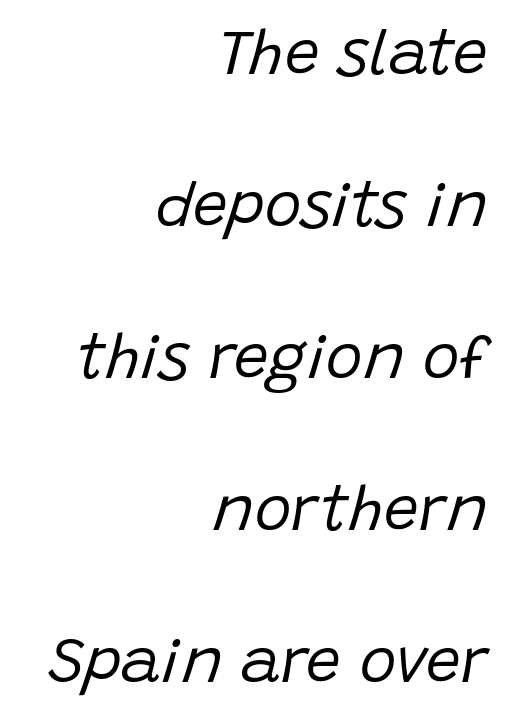
Q: Is the text bold? A: No.
Q: Is the text italic (slanted)? A: Yes, it leans right by about 15 degrees.
Q: Is the text underlined? A: No.
Q: How is the paragraph aligned? A: Right-aligned.
Q: Is the spacing between letters normal or unusually wide? A: Normal.
Q: Is the spacing between lines tight, normal or loose? A: Loose.
Q: Width (condensed, normal, or wide)? A: Normal.
Q: Stroke contrast? A: Low.
Q: x-height? A: Large.
Q: Monospaced? A: No.
